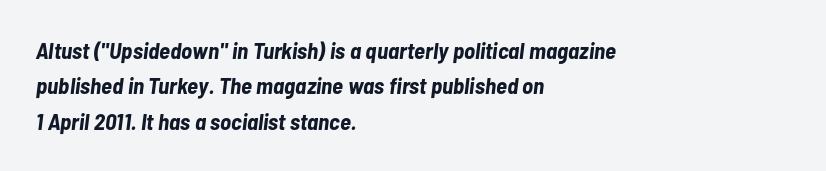
{"italic": "yes", "lean": "right", "slant_degrees": 7, "bold": "yes", "underline": "no", "align": "left", "line_spacing": "normal", "line_spacing_ratio": 1.54, "letter_spacing": "normal", "letter_spacing_em": 0.0, "glyph_px": 23}
